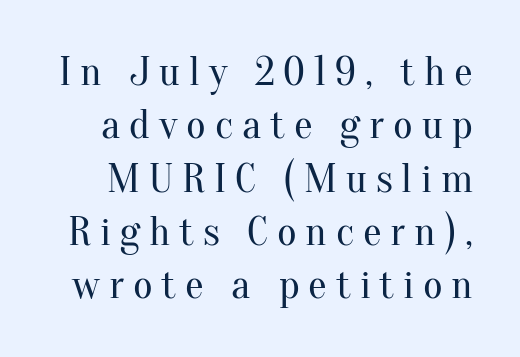
{"serif": "yes", "italic": "no", "bold": "no", "weight": "regular", "width": "normal", "stroke_contrast": "medium", "x_height": "small", "monospaced": "no", "underline": "no", "line_spacing": "normal", "line_spacing_ratio": 1.27, "letter_spacing": "wide", "letter_spacing_em": 0.21, "glyph_px": 42}
